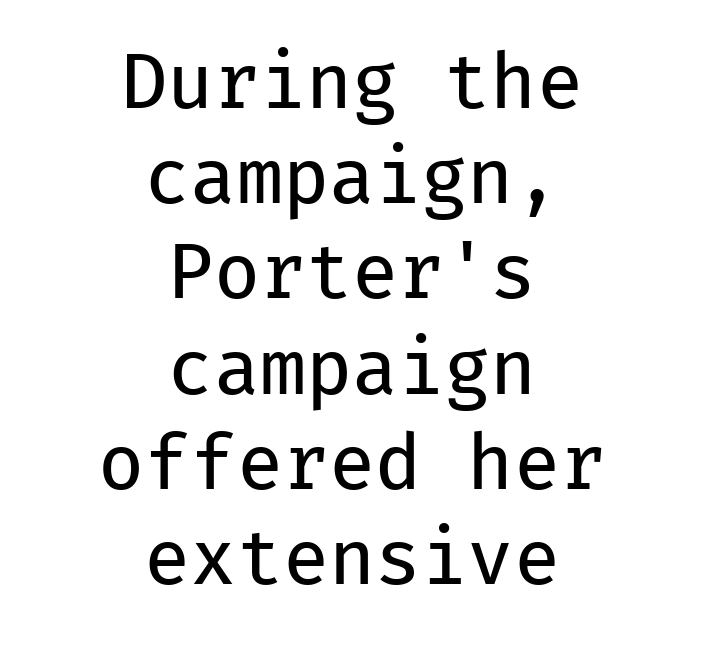
{"serif": "no", "italic": "no", "bold": "no", "weight": "regular", "width": "normal", "stroke_contrast": "low", "x_height": "medium", "monospaced": "yes", "underline": "no", "align": "center", "line_spacing": "normal", "line_spacing_ratio": 1.27, "letter_spacing": "normal", "letter_spacing_em": 0.0, "glyph_px": 75}
